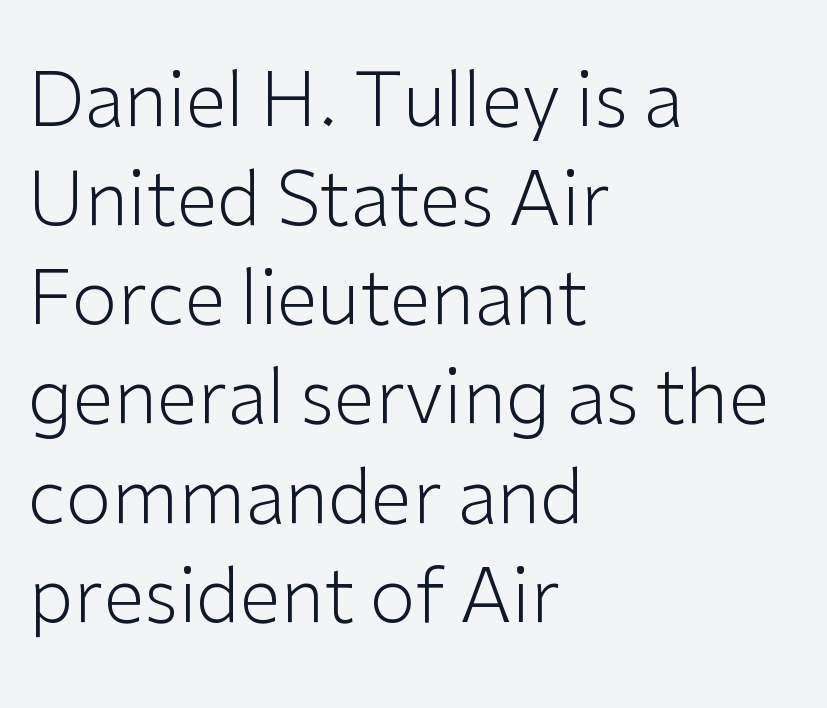
Q: Is the text bold? A: No.
Q: Is the text italic (slanted)? A: No, it is upright.
Q: Is the typeface a serif or a sans-serif typeface? A: Sans-serif.
Q: Is the text underlined? A: No.
Q: How is the paragraph aligned? A: Left-aligned.
Q: Is the spacing between letters normal or unusually wide? A: Normal.
Q: Is the spacing between lines tight, normal or loose? A: Normal.
Q: Width (condensed, normal, or wide)? A: Normal.
Q: Stroke contrast? A: Low.
Q: x-height? A: Medium.
Q: Monospaced? A: No.
